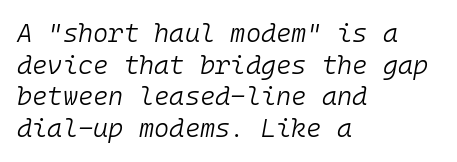
{"italic": "yes", "lean": "right", "slant_degrees": 10, "bold": "no", "underline": "no", "align": "left", "line_spacing_ratio": 1.22, "letter_spacing": "normal", "letter_spacing_em": 0.0, "glyph_px": 26}
